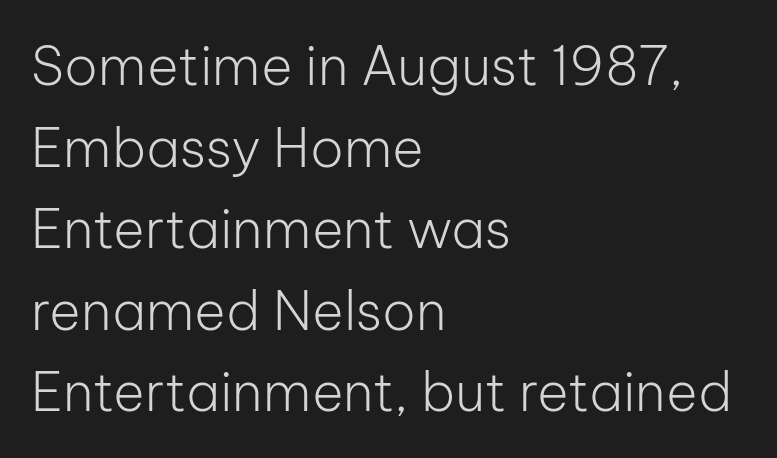
Stroke thickness stays within the range of a standard reading face or lighter. If you measured baseline to baseline, you'd find a middling distance. The glyphs in this specimen are sans serif. Default kerning and tracking; the words read as compact shapes. When letters stand straight like this, we call the style roman or upright.
